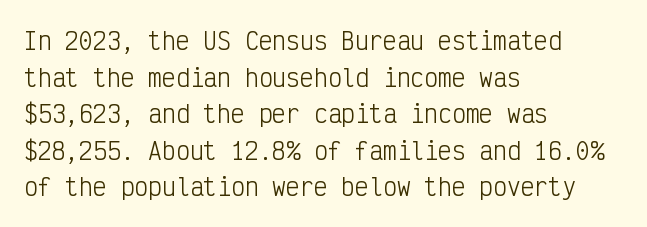
{"italic": "no", "bold": "no", "underline": "no", "align": "left", "line_spacing": "normal", "line_spacing_ratio": 1.59, "letter_spacing": "normal", "letter_spacing_em": 0.0, "glyph_px": 23}
